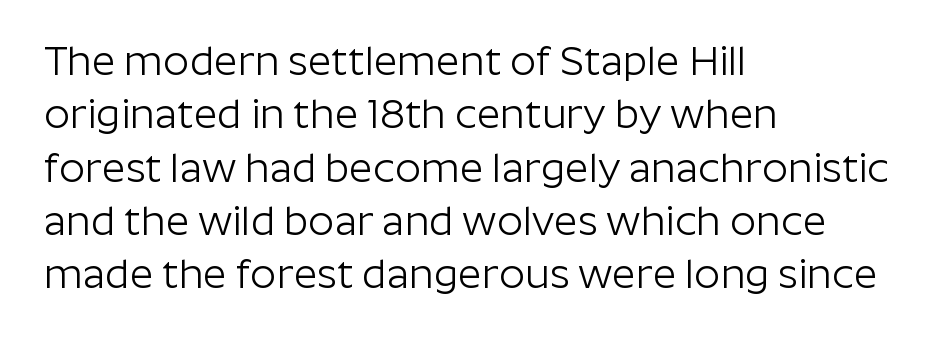
The image shows 41 px light sans-serif type, upright; set left-aligned, normal line spacing (1.3x), normal letter spacing, not underlined; low stroke contrast and a medium x-height.
